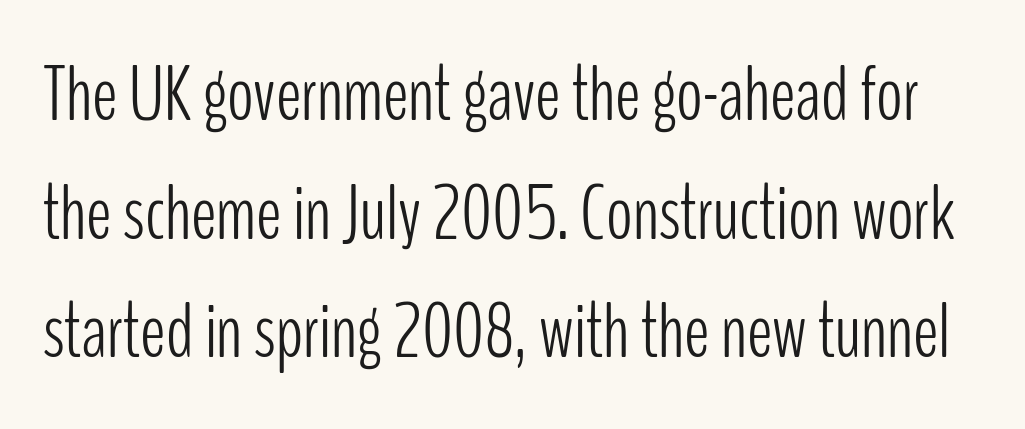
The image shows 78 px light, condensed sans-serif type, upright; set normal line spacing (1.52x), normal letter spacing, not underlined; low stroke contrast and a medium x-height.
